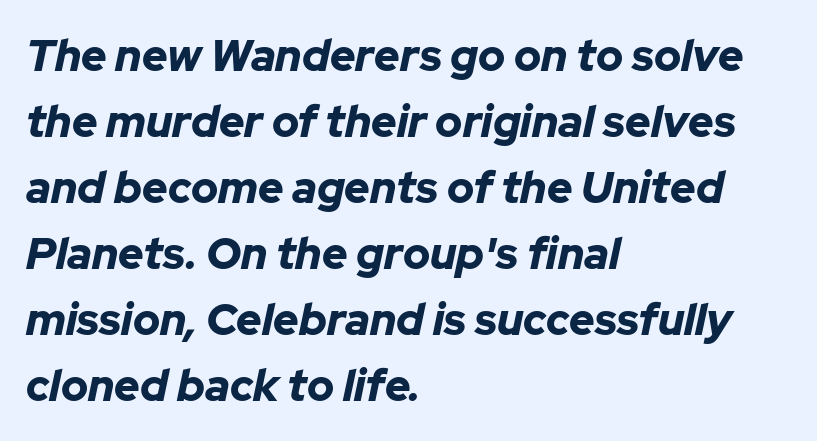
Q: Is the text bold? A: Yes.
Q: Is the text italic (slanted)? A: Yes, it leans right by about 12 degrees.
Q: Is the text underlined? A: No.
Q: How is the paragraph aligned? A: Left-aligned.
Q: Is the spacing between letters normal or unusually wide? A: Normal.
Q: Is the spacing between lines tight, normal or loose? A: Normal.
Q: Width (condensed, normal, or wide)? A: Normal.
Q: Stroke contrast? A: Low.
Q: x-height? A: Medium.
Q: Monospaced? A: No.
